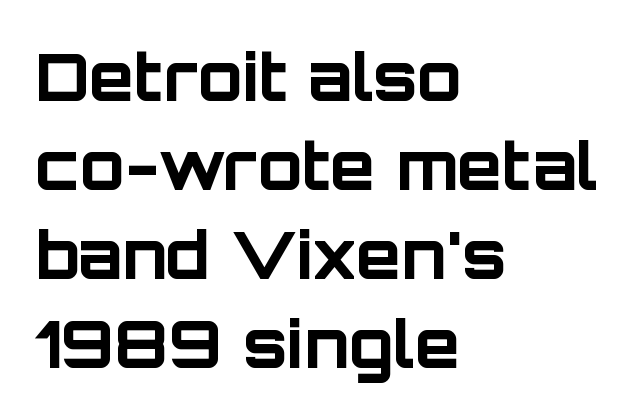
Q: Is the text bold? A: Yes.
Q: Is the text italic (slanted)? A: No, it is upright.
Q: Is the typeface a serif or a sans-serif typeface? A: Sans-serif.
Q: Is the text underlined? A: No.
Q: How is the paragraph aligned? A: Left-aligned.
Q: Is the spacing between letters normal or unusually wide? A: Normal.
Q: Is the spacing between lines tight, normal or loose? A: Normal.
Q: Width (condensed, normal, or wide)? A: Normal.
Q: Stroke contrast? A: Low.
Q: x-height? A: Large.
Q: Monospaced? A: No.
